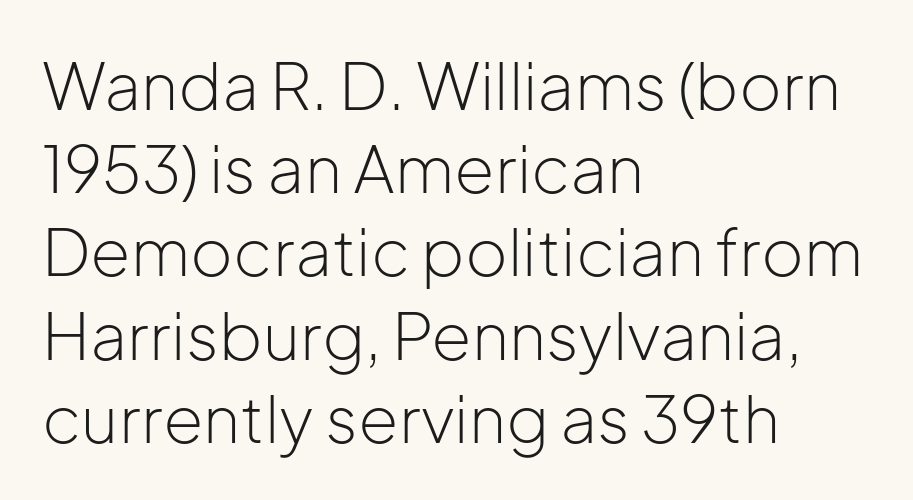
Q: Is the text bold? A: No.
Q: Is the text italic (slanted)? A: No, it is upright.
Q: Is the typeface a serif or a sans-serif typeface? A: Sans-serif.
Q: Is the text underlined? A: No.
Q: How is the paragraph aligned? A: Left-aligned.
Q: Is the spacing between letters normal or unusually wide? A: Normal.
Q: Is the spacing between lines tight, normal or loose? A: Normal.
Q: Width (condensed, normal, or wide)? A: Normal.
Q: Stroke contrast? A: Low.
Q: x-height? A: Medium.
Q: Monospaced? A: No.
